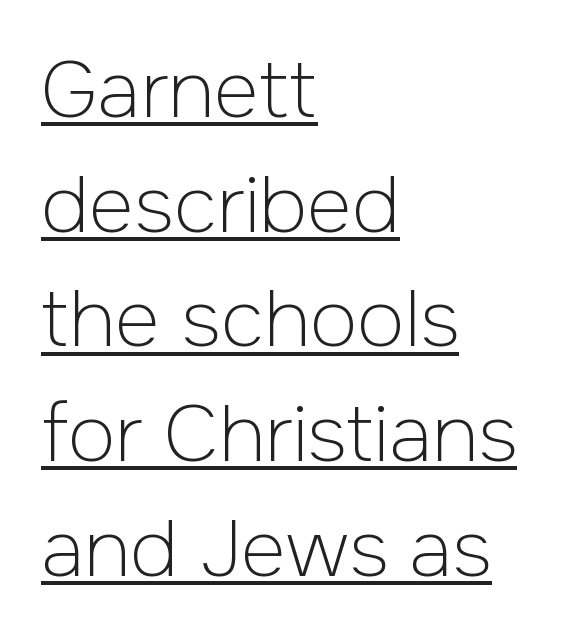
The image shows 78 px light sans-serif type, upright; set left-aligned, normal line spacing (1.47x), normal letter spacing, underlined; low stroke contrast and a medium x-height.
